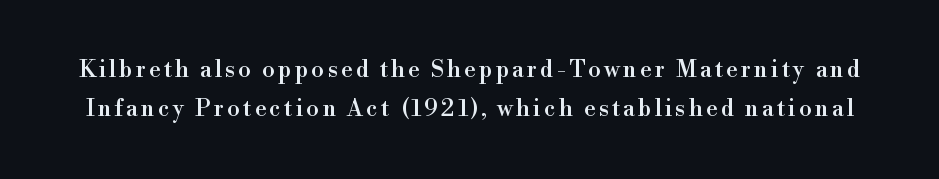
{"italic": "no", "underline": "no", "line_spacing": "normal", "line_spacing_ratio": 1.69, "glyph_px": 23}
